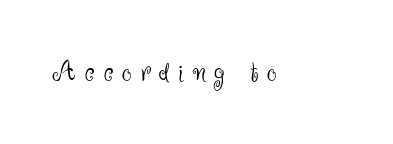
Q: Is the text bold? A: No.
Q: Is the text italic (slanted)? A: No, it is upright.
Q: Is the typeface a serif or a sans-serif typeface? A: Sans-serif.
Q: Is the text underlined? A: No.
Q: Is the spacing between letters normal or unusually wide? A: Unusually wide.
Q: Width (condensed, normal, or wide)? A: Normal.
Q: Stroke contrast? A: Medium.
Q: x-height? A: Small.
Q: Monospaced? A: No.
